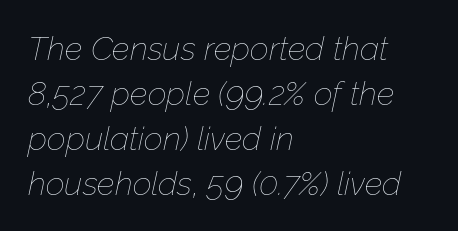
The image shows 33 px thin type, italic (leaning right); set left-aligned, normal line spacing (1.36x), normal letter spacing, not underlined; low stroke contrast and a medium x-height.
